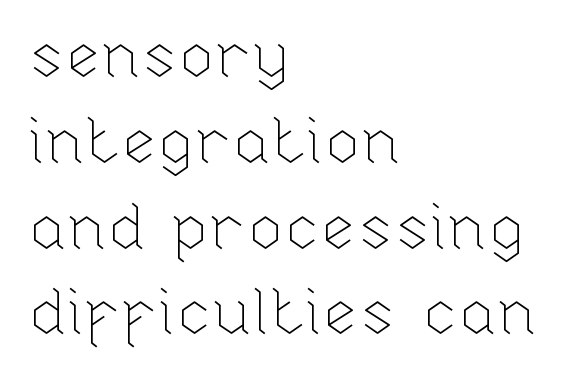
Q: Is the text bold? A: No.
Q: Is the text italic (slanted)? A: No, it is upright.
Q: Is the text underlined? A: No.
Q: How is the paragraph aligned? A: Left-aligned.
Q: Is the spacing between letters normal or unusually wide? A: Normal.
Q: Is the spacing between lines tight, normal or loose? A: Normal.
Q: Width (condensed, normal, or wide)? A: Normal.
Q: Stroke contrast? A: Low.
Q: x-height? A: Medium.
Q: Monospaced? A: No.
